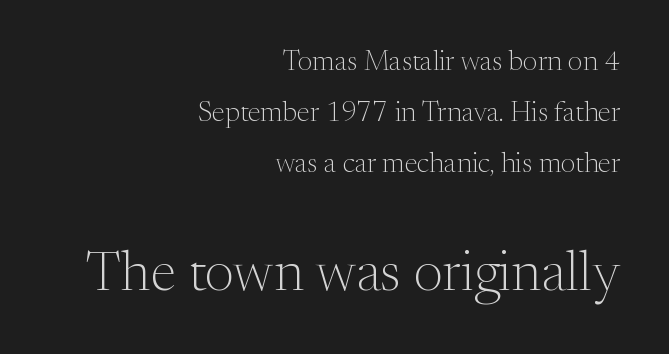
{"serif": "yes", "italic": "no", "bold": "no", "weight": "light", "width": "normal", "stroke_contrast": "medium", "x_height": "medium", "monospaced": "no", "underline": "no", "align": "right", "line_spacing_ratio": 1.83, "letter_spacing": "normal", "letter_spacing_em": 0.0, "larger_block": "second", "size_ratio": 2.0, "glyph_px": 56}
